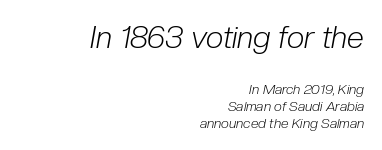
{"italic": "yes", "lean": "right", "slant_degrees": 10, "bold": "no", "weight": "light", "width": "condensed", "stroke_contrast": "low", "x_height": "medium", "monospaced": "no", "underline": "no", "align": "right", "line_spacing_ratio": 1.2, "letter_spacing": "normal", "letter_spacing_em": 0.0, "larger_block": "first", "size_ratio": 2.21, "glyph_px": 31}
